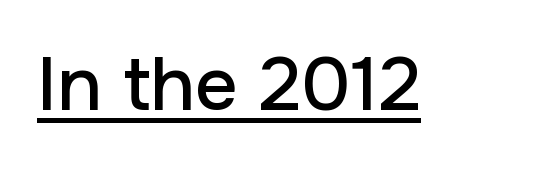
A typesetter would call this proportional, since set widths differ per character. Underlining? Definitely there. The characters display no serif detailing; their extremities are plain. This sample uses plain, unmodified letter spacing.
